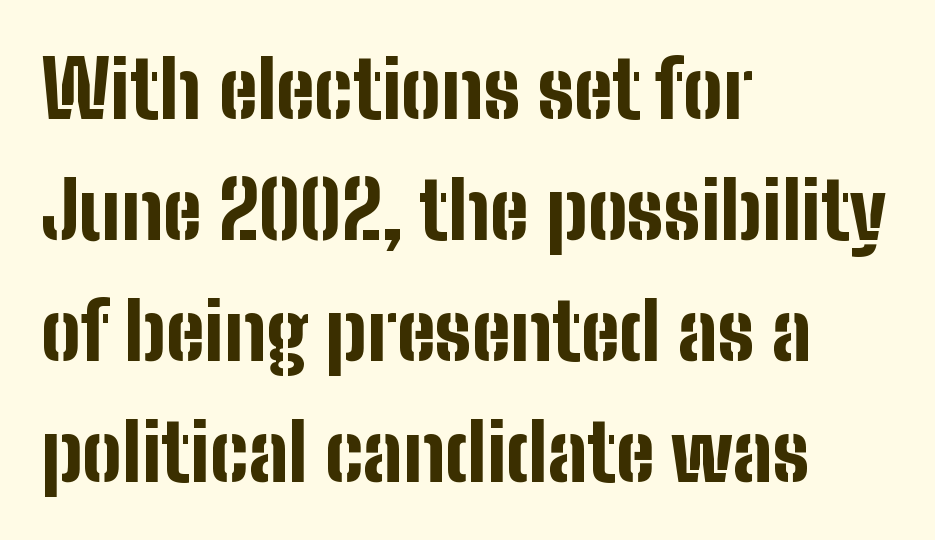
The image shows 79 px bold, condensed sans-serif type, upright; set left-aligned, normal line spacing (1.53x), normal letter spacing, not underlined; low stroke contrast and a medium x-height.
